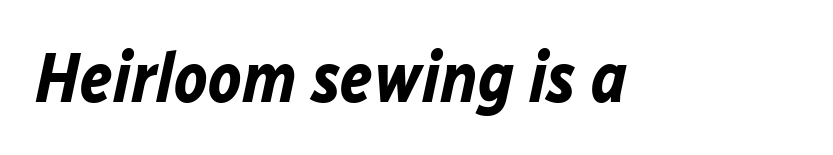
Q: Is the text bold? A: Yes.
Q: Is the text italic (slanted)? A: Yes, it leans right by about 12 degrees.
Q: Is the text underlined? A: No.
Q: Is the spacing between letters normal or unusually wide? A: Normal.
Q: Width (condensed, normal, or wide)? A: Normal.
Q: Stroke contrast? A: Low.
Q: x-height? A: Medium.
Q: Monospaced? A: No.
